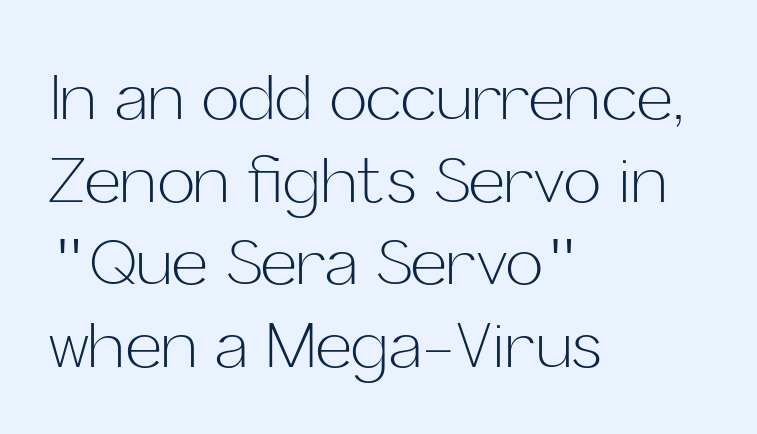
Q: Is the text bold? A: No.
Q: Is the text italic (slanted)? A: No, it is upright.
Q: Is the typeface a serif or a sans-serif typeface? A: Sans-serif.
Q: Is the text underlined? A: No.
Q: How is the paragraph aligned? A: Left-aligned.
Q: Is the spacing between letters normal or unusually wide? A: Normal.
Q: Is the spacing between lines tight, normal or loose? A: Normal.
Q: Width (condensed, normal, or wide)? A: Normal.
Q: Stroke contrast? A: Low.
Q: x-height? A: Medium.
Q: Monospaced? A: No.
